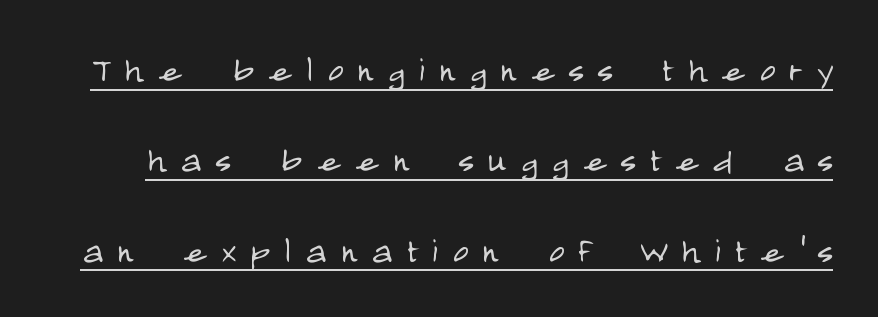
{"serif": "no", "italic": "no", "bold": "no", "weight": "light", "width": "condensed", "stroke_contrast": "low", "x_height": "large", "monospaced": "no", "underline": "yes", "line_spacing": "loose", "line_spacing_ratio": 2.1, "letter_spacing": "wide", "letter_spacing_em": 0.33, "glyph_px": 43}
